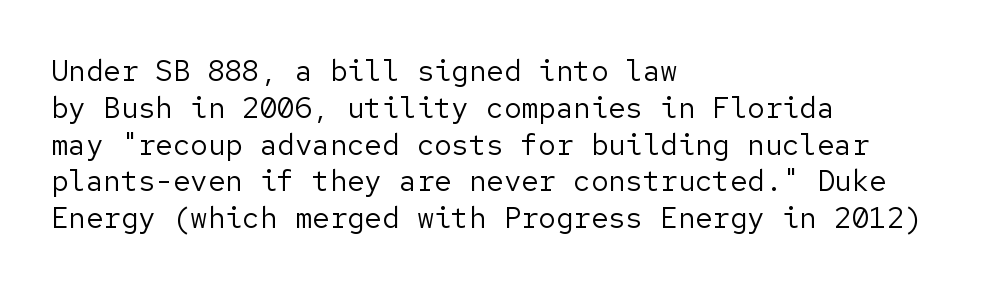
{"serif": "no", "italic": "no", "bold": "no", "weight": "regular", "width": "normal", "stroke_contrast": "low", "x_height": "medium", "underline": "no", "align": "left", "line_spacing": "normal", "line_spacing_ratio": 1.27, "letter_spacing": "normal", "letter_spacing_em": 0.0, "glyph_px": 29}
